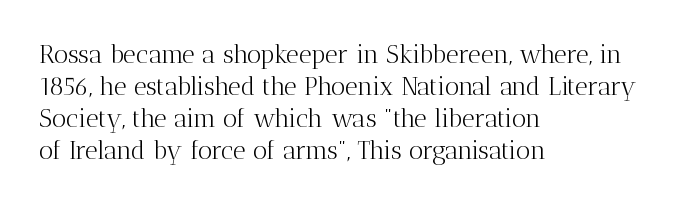
{"italic": "no", "bold": "no", "underline": "no", "align": "left", "line_spacing": "normal", "line_spacing_ratio": 1.28, "letter_spacing": "normal", "letter_spacing_em": 0.0, "glyph_px": 25}
